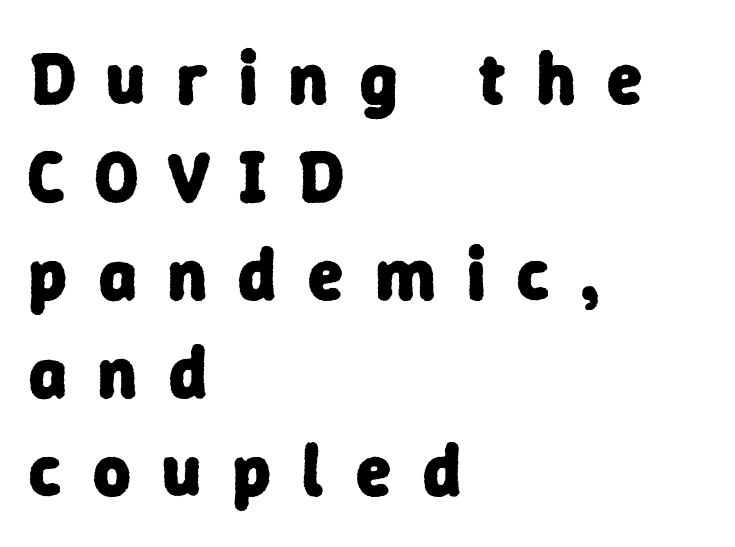
The rendering shows plain stroke endings on the letterforms — a sans-serif design. Strong, thick strokes mark this as bold type. Spacing verdict: proportional, widths tailored to each character. In terms of leading, this rendering sits right in the middle. Characters follow at a spacing far wider than the type designer built in.
